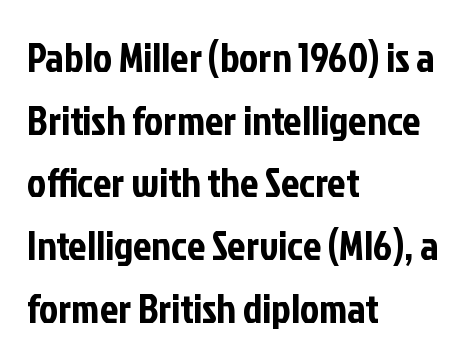
Q: Is the text italic (slanted)? A: No, it is upright.
Q: Is the typeface a serif or a sans-serif typeface? A: Sans-serif.
Q: Is the text underlined? A: No.
Q: How is the paragraph aligned? A: Left-aligned.
Q: Is the spacing between letters normal or unusually wide? A: Normal.
Q: Is the spacing between lines tight, normal or loose? A: Normal.
Q: Width (condensed, normal, or wide)? A: Condensed.
Q: Stroke contrast? A: Low.
Q: x-height? A: Medium.
Q: Monospaced? A: No.
